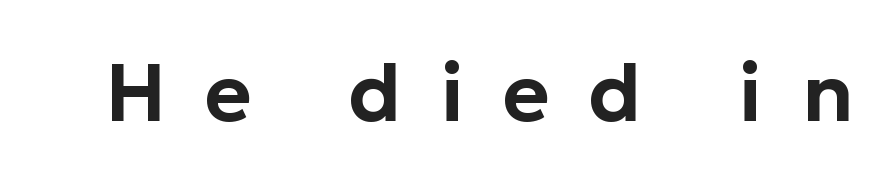
The image shows 80 px sans-serif type, upright; set unusually wide letter spacing (+0.49 em), not underlined; low stroke contrast and a medium x-height.
